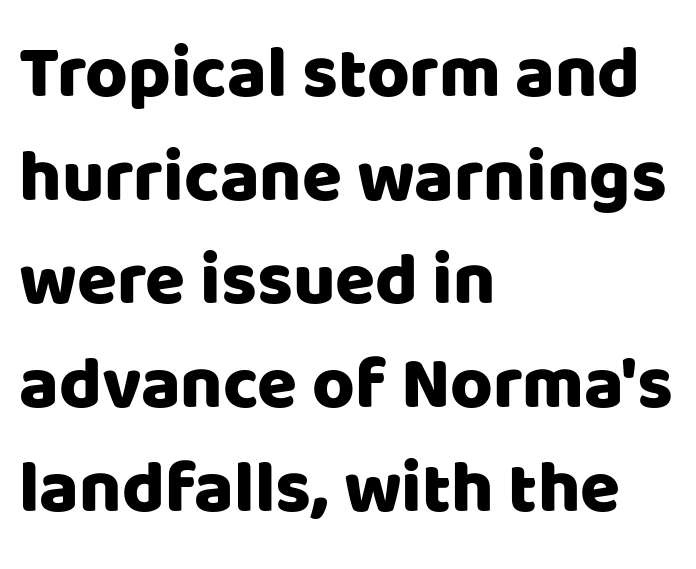
Each new line begins a customary step beneath the previous one. Upright lettering throughout. The baseline area is clear. Each word holds together tightly as a unit, with standard inter-letter gaps. Font category for this specimen: sans-serif.
